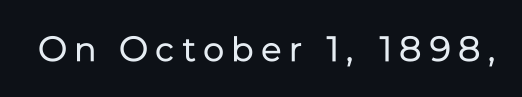
Q: Is the text bold? A: No.
Q: Is the text italic (slanted)? A: No, it is upright.
Q: Is the typeface a serif or a sans-serif typeface? A: Sans-serif.
Q: Is the text underlined? A: No.
Q: Is the spacing between letters normal or unusually wide? A: Unusually wide.
Q: Width (condensed, normal, or wide)? A: Normal.
Q: Stroke contrast? A: Low.
Q: x-height? A: Medium.
Q: Monospaced? A: No.
